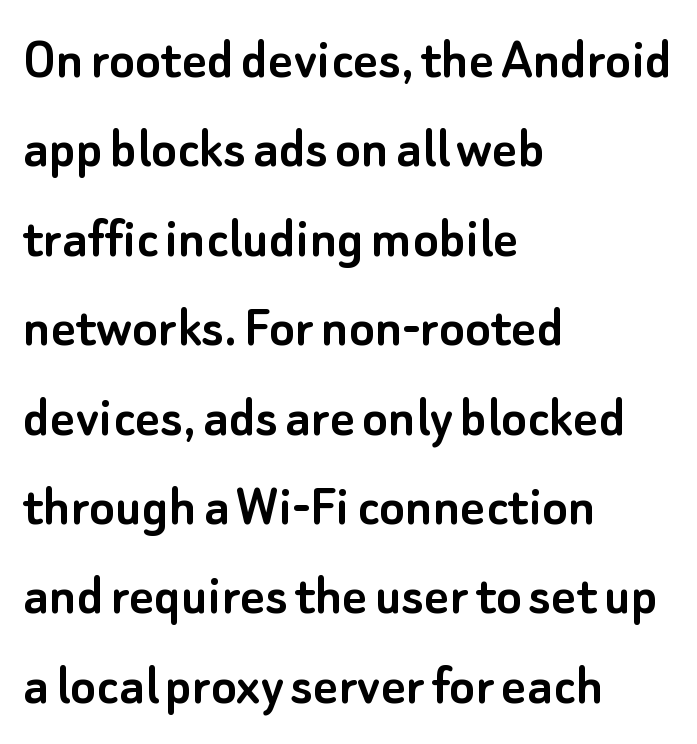
{"serif": "no", "italic": "no", "width": "normal", "stroke_contrast": "low", "x_height": "small", "monospaced": "no", "underline": "no", "align": "left", "line_spacing": "normal", "line_spacing_ratio": 1.49, "letter_spacing": "normal", "letter_spacing_em": 0.0, "glyph_px": 60}
